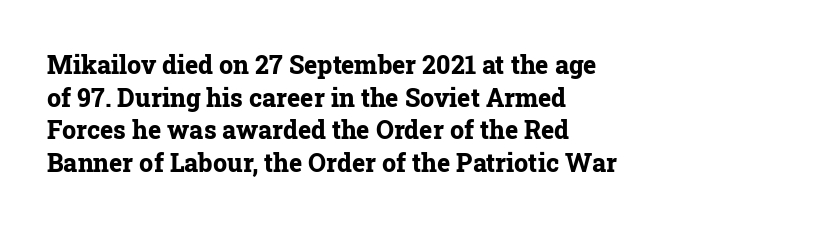
Q: Is the text bold? A: Yes.
Q: Is the text italic (slanted)? A: No, it is upright.
Q: Is the text underlined? A: No.
Q: How is the paragraph aligned? A: Left-aligned.
Q: Is the spacing between letters normal or unusually wide? A: Normal.
Q: Is the spacing between lines tight, normal or loose? A: Normal.
